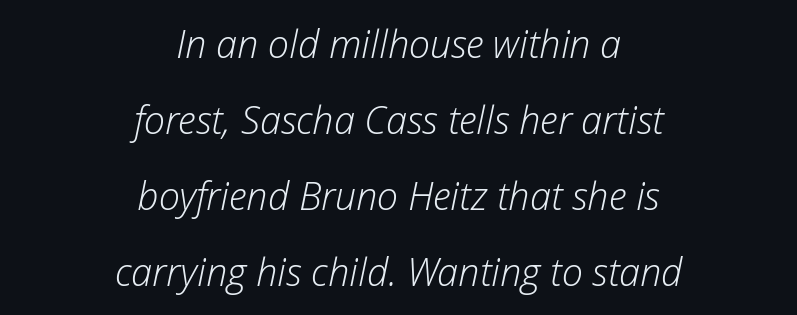
The image shows 38 px light type, italic (leaning right); set centered, loose line spacing (2.0x), normal letter spacing, not underlined; low stroke contrast and a medium x-height.
